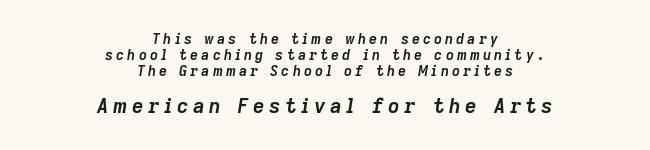
The image shows 20 px bold type, italic (leaning right); set centered, tight line spacing (1.13x), unusually wide letter spacing (+0.22 em), not underlined; the second (bottom) block is 1.43x larger.
